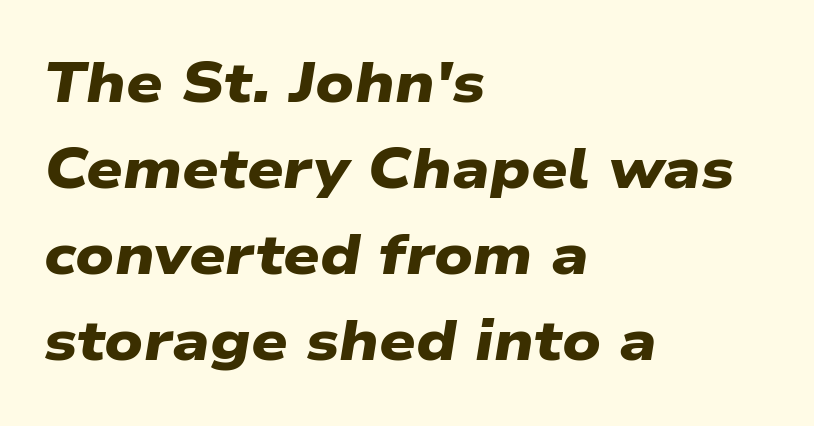
Caption: standard tracking, unaltered. The sample has been set heavy, in full bold. The lines are quadded left. Reading down the column, the eye jumps a familiar distance to each next line. The rendering shows plain stroke endings on the letterforms — a sans-serif design. Rule under the text: the space is simply empty.
